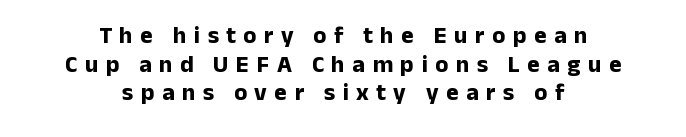
Q: Is the text bold? A: Yes.
Q: Is the text italic (slanted)? A: No, it is upright.
Q: Is the text underlined? A: No.
Q: How is the paragraph aligned? A: Centered.
Q: Is the spacing between letters normal or unusually wide? A: Unusually wide.
